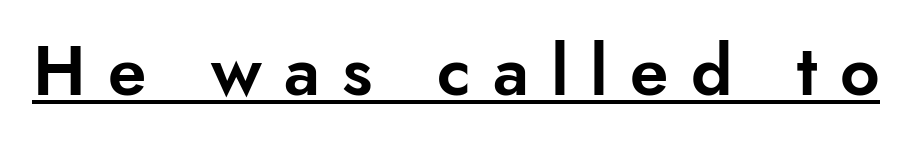
{"serif": "no", "italic": "no", "width": "normal", "stroke_contrast": "low", "x_height": "small", "monospaced": "no", "underline": "yes", "letter_spacing": "wide", "letter_spacing_em": 0.32, "glyph_px": 69}
